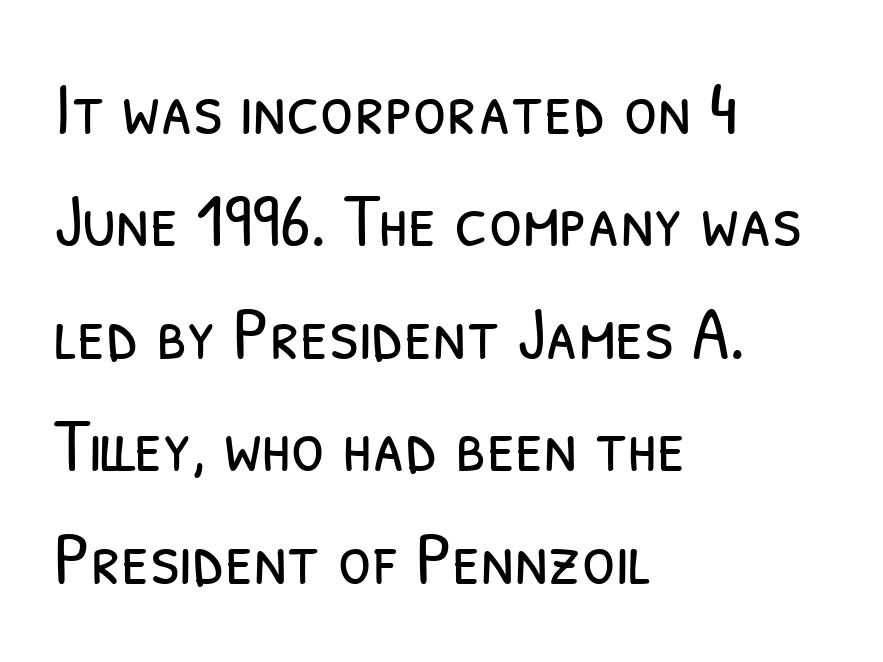
The image shows 76 px light, condensed sans-serif type; set left-aligned, normal line spacing (1.48x), normal letter spacing, not underlined; low stroke contrast and a medium x-height.
